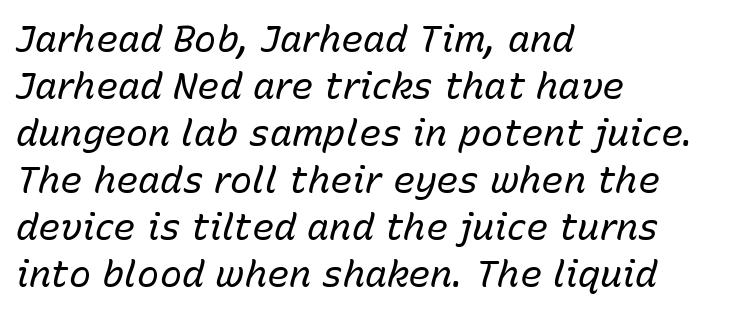
{"italic": "yes", "lean": "right", "slant_degrees": 15, "bold": "no", "weight": "regular", "width": "normal", "stroke_contrast": "low", "x_height": "medium", "monospaced": "no", "underline": "no", "align": "left", "line_spacing": "normal", "line_spacing_ratio": 1.27, "letter_spacing": "normal", "letter_spacing_em": 0.0, "glyph_px": 37}
